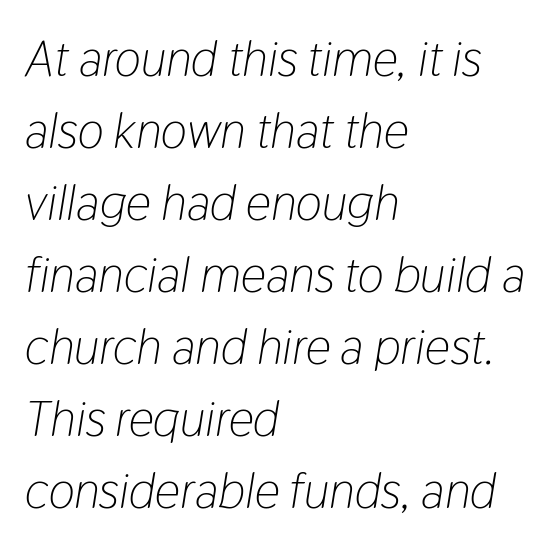
Q: Is the text bold? A: No.
Q: Is the text italic (slanted)? A: Yes, it leans right by about 9 degrees.
Q: Is the text underlined? A: No.
Q: How is the paragraph aligned? A: Left-aligned.
Q: Is the spacing between letters normal or unusually wide? A: Normal.
Q: Is the spacing between lines tight, normal or loose? A: Normal.
Q: Width (condensed, normal, or wide)? A: Condensed.
Q: Stroke contrast? A: Low.
Q: x-height? A: Medium.
Q: Monospaced? A: No.
